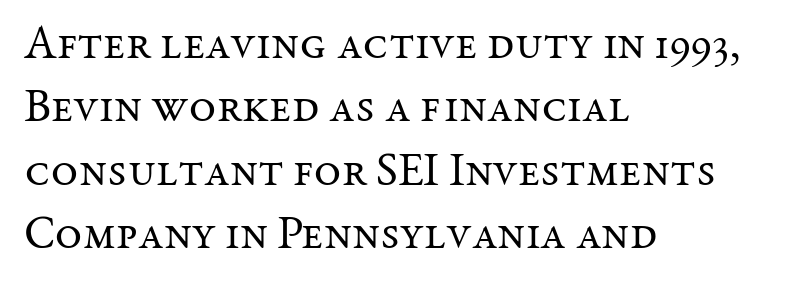
Q: Is the text bold? A: No.
Q: Is the text italic (slanted)? A: No, it is upright.
Q: Is the typeface a serif or a sans-serif typeface? A: Serif.
Q: Is the text underlined? A: No.
Q: How is the paragraph aligned? A: Left-aligned.
Q: Is the spacing between letters normal or unusually wide? A: Normal.
Q: Is the spacing between lines tight, normal or loose? A: Normal.
Q: Width (condensed, normal, or wide)? A: Normal.
Q: Stroke contrast? A: Medium.
Q: x-height? A: Medium.
Q: Monospaced? A: No.
